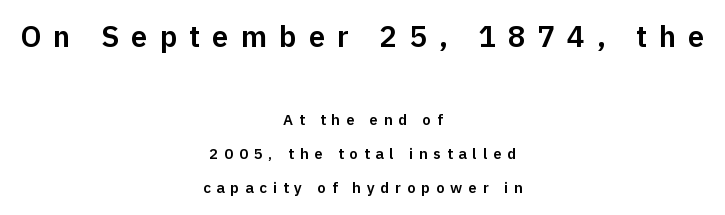
The image shows 30 px sans-serif type, upright; set centered, loose line spacing (2.29x), unusually wide letter spacing (+0.39 em), not underlined; the first (top) block is 2.0x larger; low stroke contrast and a medium x-height.
